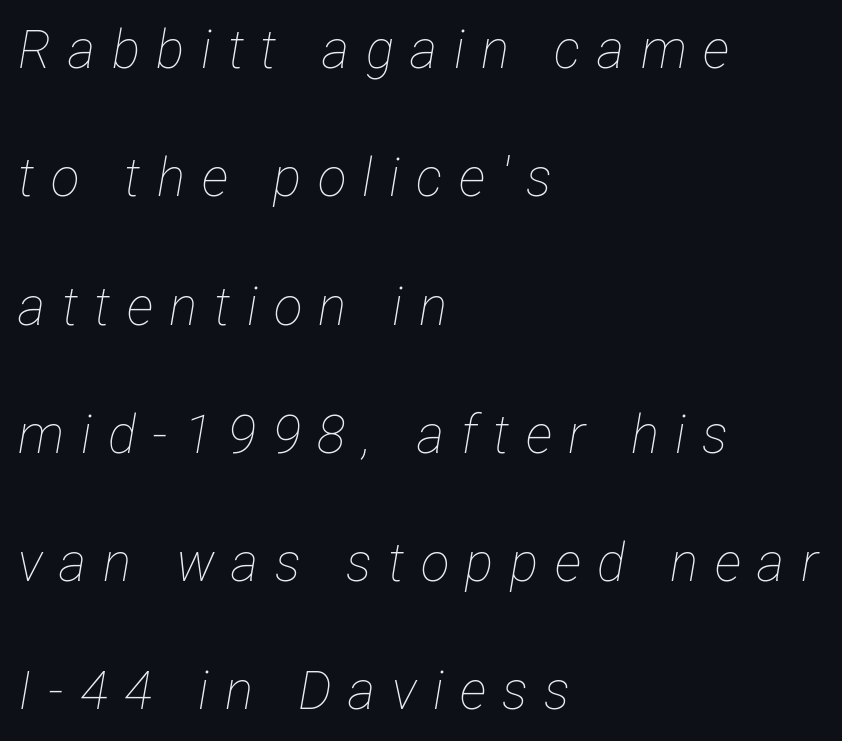
The image shows 53 px thin, condensed type, italic (leaning right); set left-aligned, loose line spacing (2.42x), unusually wide letter spacing (+0.31 em), not underlined; low stroke contrast and a medium x-height.
